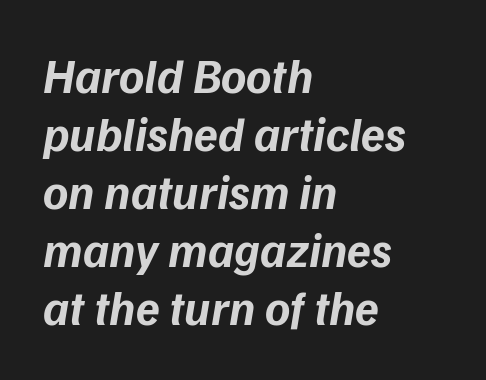
The image shows 48 px bold type, italic (leaning right); set left-aligned, line spacing 1.21x, normal letter spacing, not underlined; low stroke contrast and a medium x-height.
